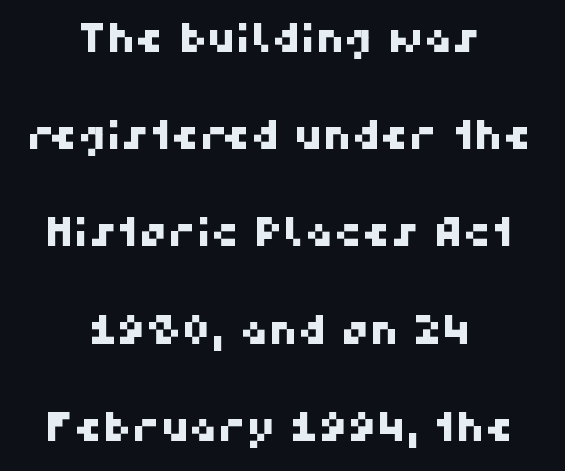
Is this a sans? Yes — the strokes have no serifs. You could fit nearly another row in the gap between these rows. Is the block centered? Yes — each line is placed symmetrically about the middle. Letter spacing: default.
